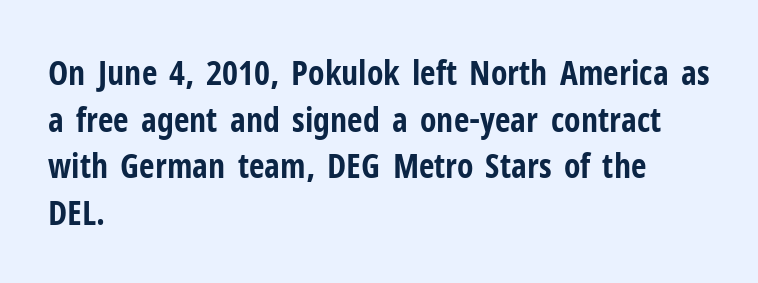
{"serif": "no", "italic": "no", "bold": "yes", "weight": "bold", "width": "condensed", "stroke_contrast": "low", "x_height": "medium", "monospaced": "no", "underline": "no", "align": "left", "line_spacing": "normal", "line_spacing_ratio": 1.37, "letter_spacing": "normal", "letter_spacing_em": 0.0, "glyph_px": 34}
